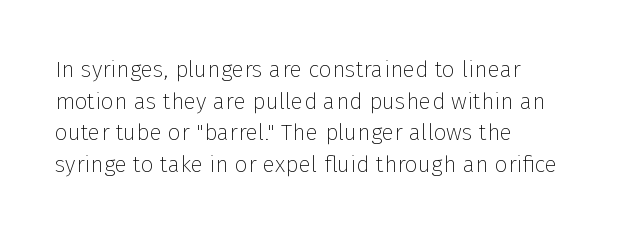
Q: Is the text bold? A: No.
Q: Is the text italic (slanted)? A: No, it is upright.
Q: Is the text underlined? A: No.
Q: How is the paragraph aligned? A: Left-aligned.
Q: Is the spacing between letters normal or unusually wide? A: Normal.
Q: Is the spacing between lines tight, normal or loose? A: Normal.
